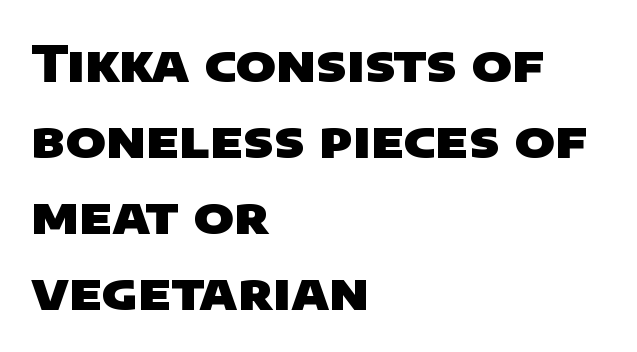
Q: Is the text bold? A: Yes.
Q: Is the typeface a serif or a sans-serif typeface? A: Sans-serif.
Q: Is the text underlined? A: No.
Q: How is the paragraph aligned? A: Left-aligned.
Q: Is the spacing between letters normal or unusually wide? A: Normal.
Q: Is the spacing between lines tight, normal or loose? A: Normal.
Q: Width (condensed, normal, or wide)? A: Wide.
Q: Stroke contrast? A: Low.
Q: x-height? A: Large.
Q: Monospaced? A: No.
